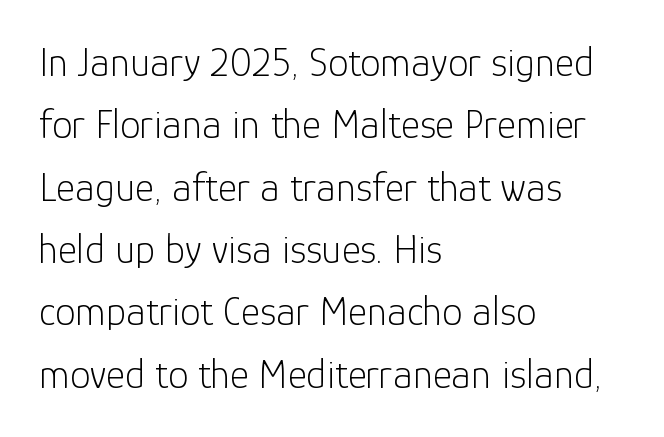
The letters stand upright; this is a roman face. Tracking value appears to be zero — textbook default spacing. How would I describe the line gaps? Plain and ordinary. Classification — sans serif. Nobody drew a line under any word here. Do the characters align in a grid? No, the font is proportional.
